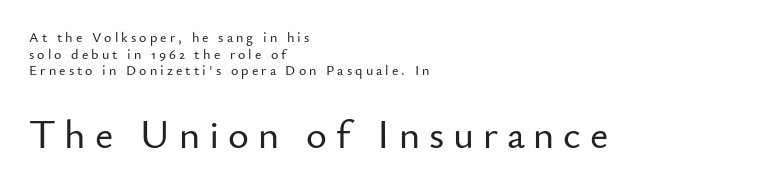
The image shows 40 px sans-serif type, upright; set left-aligned, line spacing 1.19x, unusually wide letter spacing (+0.22 em), not underlined; the second (bottom) block is 2.86x larger; low stroke contrast and a small x-height.
